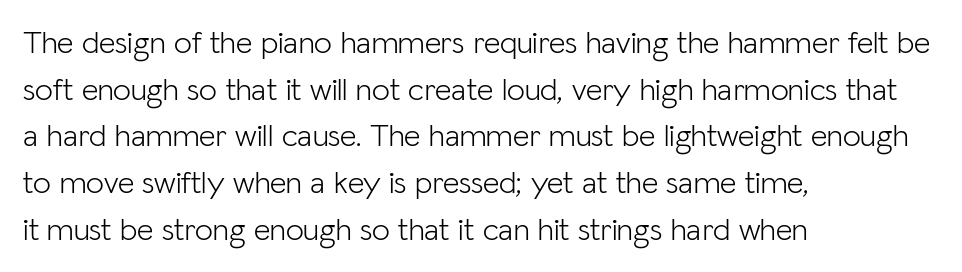
The image shows 32 px light sans-serif type, upright; set left-aligned, normal line spacing (1.46x), normal letter spacing, not underlined; low stroke contrast and a medium x-height.
